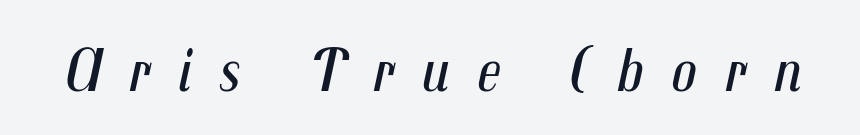
Stroke mass is kept to a normal reading level or below. Each letter keeps its own natural width here, so spacing adapts to shape. The face used here is rendered with a markedly widened letterfit. Has an underline been added? It has not.
